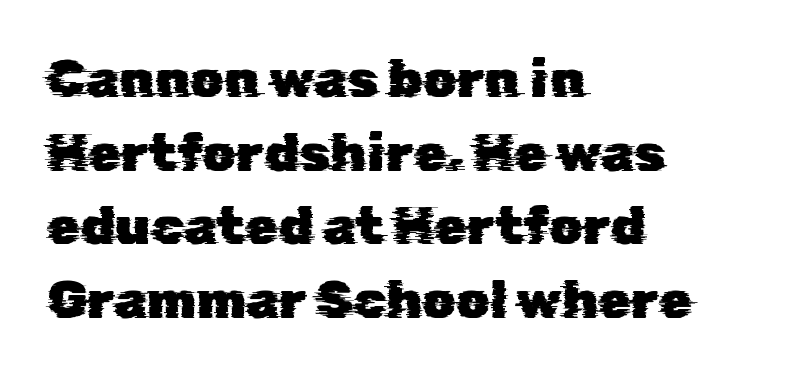
Q: Is the typeface a serif or a sans-serif typeface? A: Sans-serif.
Q: Is the text underlined? A: No.
Q: How is the paragraph aligned? A: Left-aligned.
Q: Is the spacing between letters normal or unusually wide? A: Normal.
Q: Is the spacing between lines tight, normal or loose? A: Normal.
Q: Width (condensed, normal, or wide)? A: Normal.
Q: Stroke contrast? A: Low.
Q: x-height? A: Medium.
Q: Monospaced? A: No.
